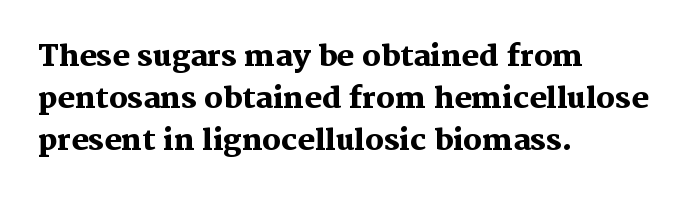
The horizontal fit of the characters is conventional and even. You could not count columns in this text — the font is proportionally spaced. Quick note: not italic, upright. Is there much room between lines? A standard amount, neither cramped nor airy. The letters are bold, with thick, heavy strokes. Alignment: flush left.
